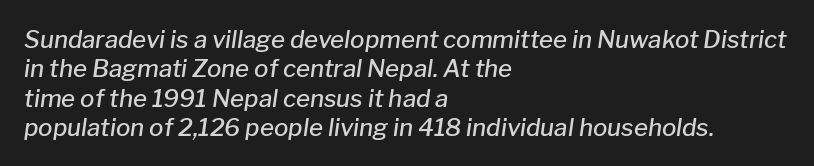
Q: Is the text bold? A: Semi-bold.
Q: Is the text italic (slanted)? A: Yes, it leans right by about 8 degrees.
Q: Is the text underlined? A: No.
Q: How is the paragraph aligned? A: Left-aligned.
Q: Is the spacing between letters normal or unusually wide? A: Normal.
